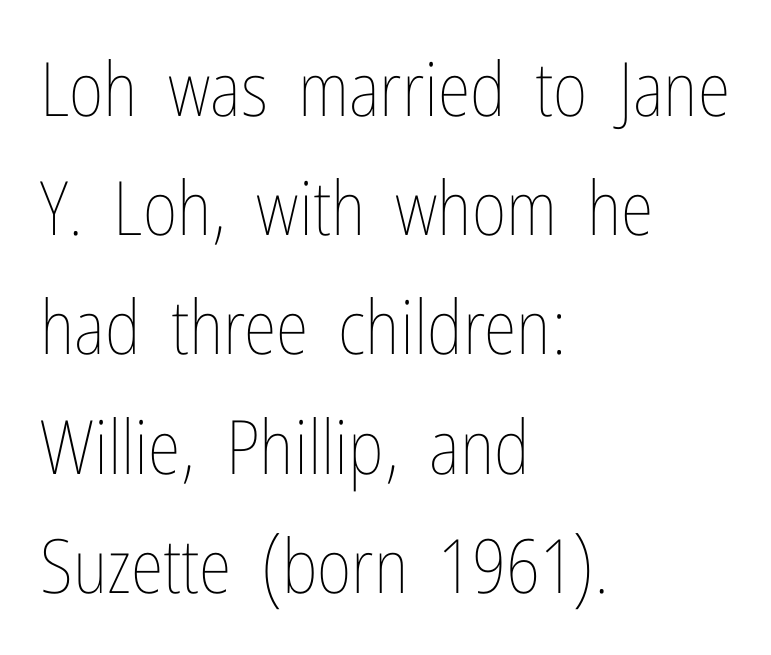
{"italic": "no", "bold": "no", "weight": "thin", "width": "condensed", "stroke_contrast": "low", "x_height": "medium", "monospaced": "no", "underline": "no", "align": "left", "line_spacing": "normal", "line_spacing_ratio": 1.59, "letter_spacing": "normal", "letter_spacing_em": 0.0, "glyph_px": 75}
